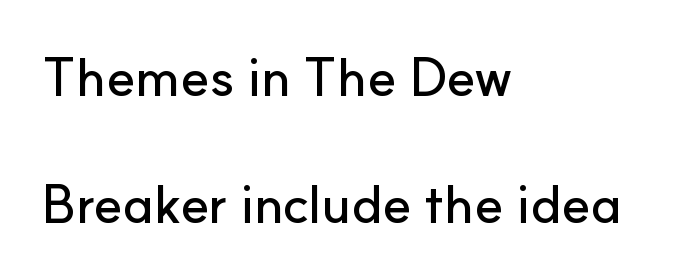
{"serif": "no", "italic": "no", "width": "normal", "stroke_contrast": "low", "x_height": "small", "monospaced": "no", "underline": "no", "align": "left", "line_spacing": "loose", "line_spacing_ratio": 2.35, "letter_spacing": "normal", "letter_spacing_em": 0.0, "glyph_px": 54}
